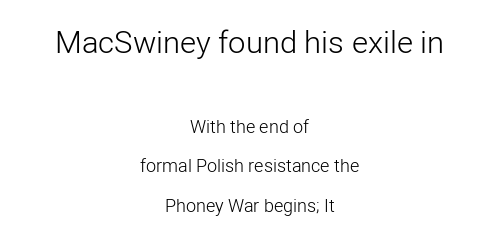
The letters stand straight up with perfectly vertical stems. Between these two stacked blocks, the higher one wins on size. A sans-serif font was chosen for this passage. Nobody drew a line under any word here. Vertical spacing — loose. Looks like regular typesetting: each glyph gets only the width it needs.
